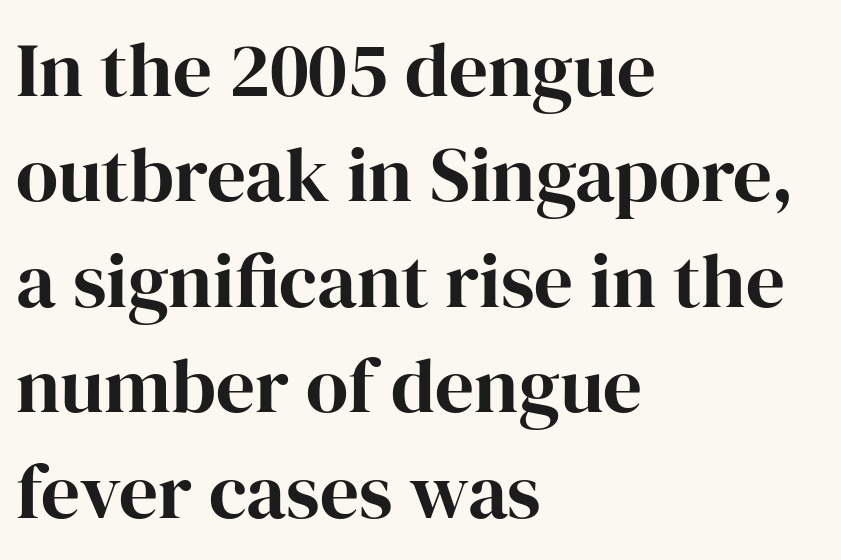
The line-height multiplier appears to be the usual default. Old-style or modern, the face here clearly has serifs. These lines are set flush left with a ragged right edge. It's the straight-up-and-down kind of type. No word sits above an underline. Look at the tracking — it's just the regular setting, nothing added.
